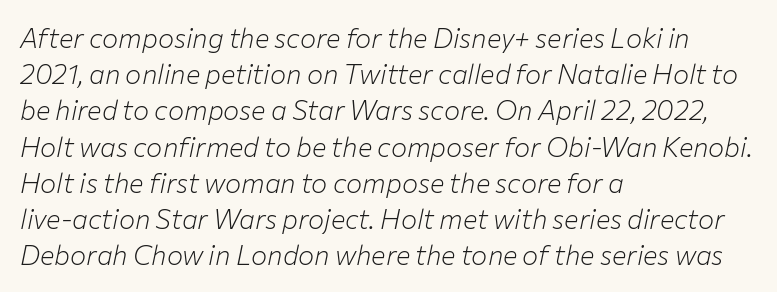
The image shows 27 px text type, italic (leaning right); set left-aligned, normal line spacing (1.34x), normal letter spacing, not underlined.
